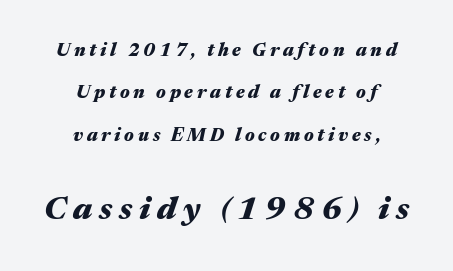
{"italic": "yes", "lean": "right", "slant_degrees": 17, "bold": "yes", "weight": "heavy", "width": "wide", "stroke_contrast": "medium", "x_height": "medium", "monospaced": "no", "underline": "no", "align": "center", "line_spacing": "loose", "line_spacing_ratio": 2.36, "letter_spacing": "wide", "letter_spacing_em": 0.21, "larger_block": "second", "size_ratio": 1.78, "glyph_px": 32}
